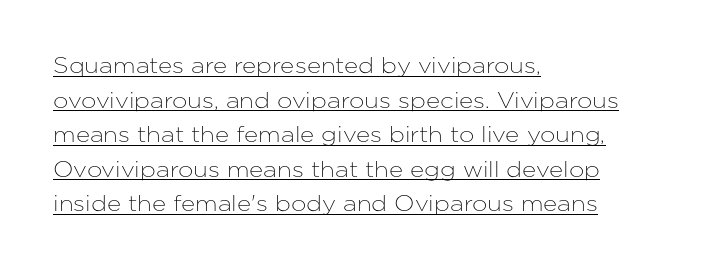
The image shows 22 px text type, upright; set left-aligned, normal line spacing (1.57x), normal letter spacing, underlined.
